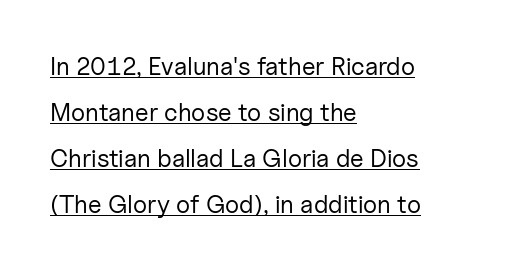
{"italic": "no", "bold": "no", "underline": "yes", "align": "left", "line_spacing_ratio": 1.84, "letter_spacing": "normal", "letter_spacing_em": 0.0, "glyph_px": 25}
